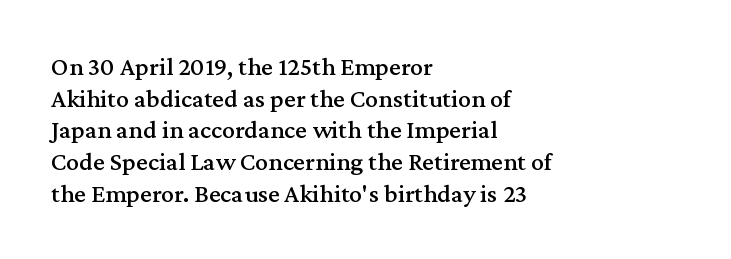
{"italic": "no", "underline": "no", "align": "left", "line_spacing_ratio": 1.22, "letter_spacing": "normal", "letter_spacing_em": 0.0, "glyph_px": 26}
